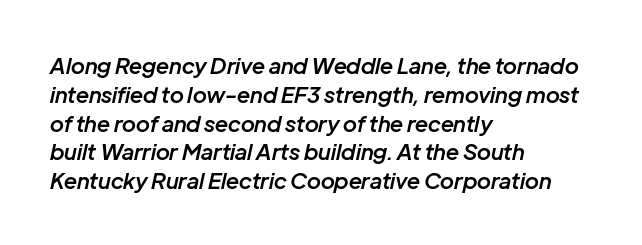
Q: Is the text bold? A: Semi-bold.
Q: Is the text italic (slanted)? A: Yes, it leans right by about 12 degrees.
Q: Is the text underlined? A: No.
Q: How is the paragraph aligned? A: Left-aligned.
Q: Is the spacing between letters normal or unusually wide? A: Normal.
Q: Is the spacing between lines tight, normal or loose? A: Normal.
